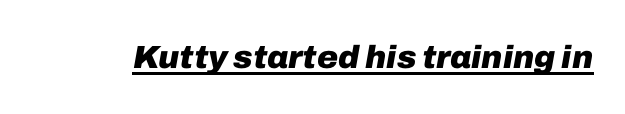
{"italic": "yes", "lean": "right", "slant_degrees": 10, "bold": "yes", "weight": "heavy", "width": "normal", "stroke_contrast": "low", "x_height": "medium", "monospaced": "no", "underline": "yes", "letter_spacing": "normal", "letter_spacing_em": 0.0, "glyph_px": 32}
